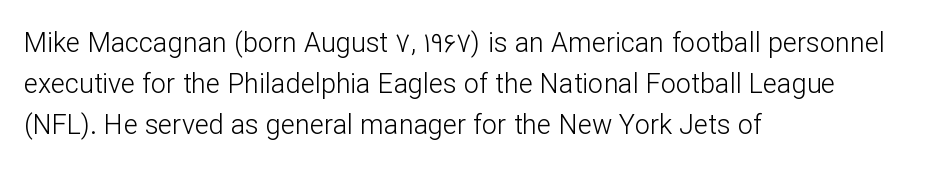
The image shows 27 px text type, upright; set left-aligned, normal line spacing (1.51x), normal letter spacing, not underlined.
